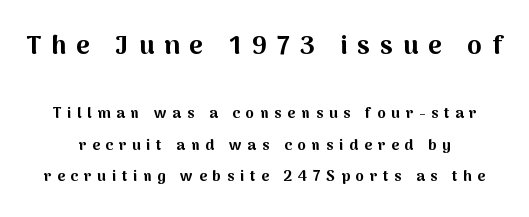
{"italic": "no", "bold": "yes", "underline": "no", "line_spacing": "loose", "line_spacing_ratio": 2.1, "letter_spacing": "wide", "letter_spacing_em": 0.39, "larger_block": "first", "size_ratio": 1.73, "glyph_px": 26}
